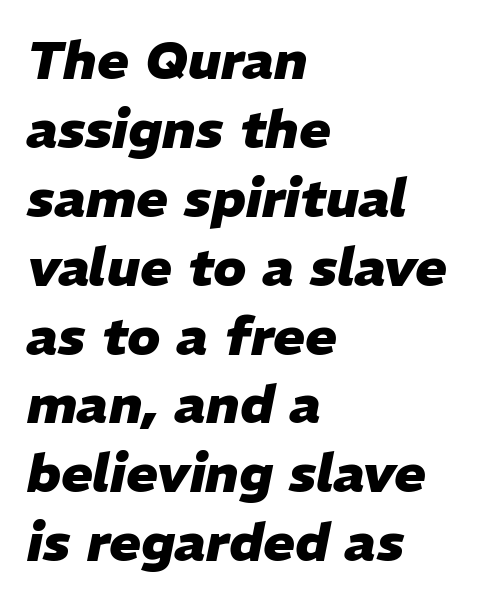
Q: Is the text bold? A: Yes.
Q: Is the text italic (slanted)? A: Yes, it leans right by about 11 degrees.
Q: Is the text underlined? A: No.
Q: How is the paragraph aligned? A: Left-aligned.
Q: Is the spacing between letters normal or unusually wide? A: Normal.
Q: Is the spacing between lines tight, normal or loose? A: Normal.
Q: Width (condensed, normal, or wide)? A: Normal.
Q: Stroke contrast? A: Low.
Q: x-height? A: Medium.
Q: Monospaced? A: No.
